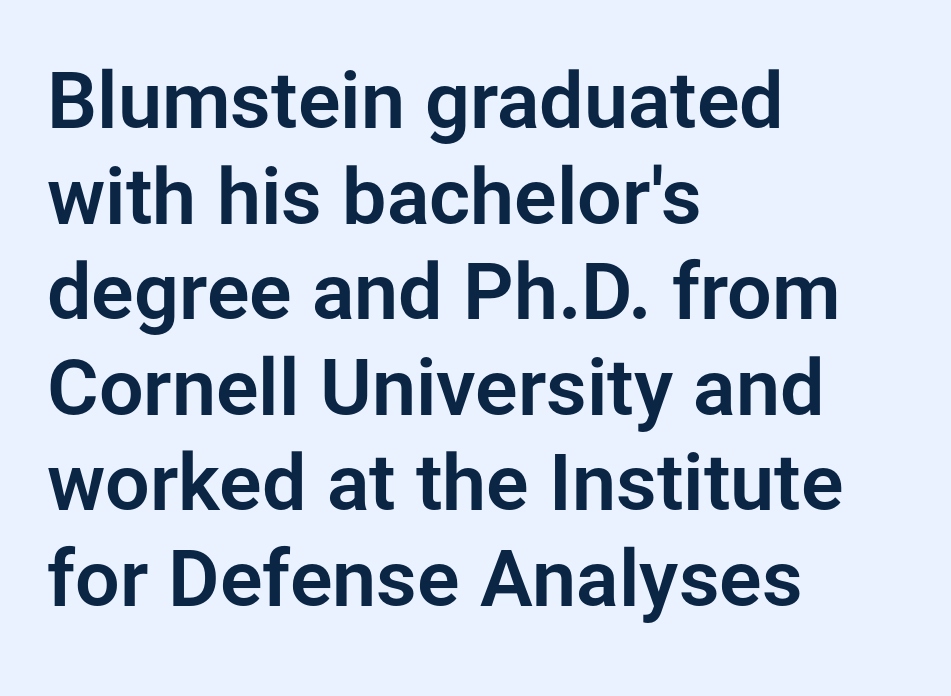
{"serif": "no", "italic": "no", "width": "normal", "stroke_contrast": "low", "x_height": "medium", "monospaced": "no", "underline": "no", "align": "left", "line_spacing_ratio": 1.21, "letter_spacing": "normal", "letter_spacing_em": 0.0, "glyph_px": 79}
